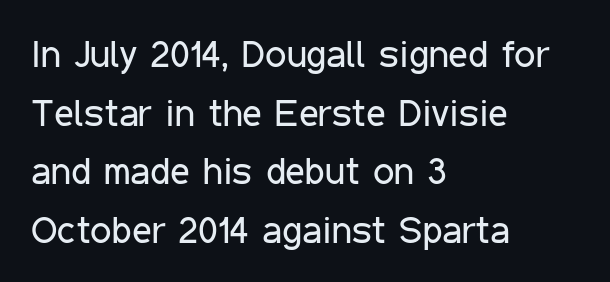
Q: Is the text bold? A: No.
Q: Is the text italic (slanted)? A: No, it is upright.
Q: Is the typeface a serif or a sans-serif typeface? A: Sans-serif.
Q: Is the text underlined? A: No.
Q: How is the paragraph aligned? A: Left-aligned.
Q: Is the spacing between letters normal or unusually wide? A: Normal.
Q: Is the spacing between lines tight, normal or loose? A: Normal.
Q: Width (condensed, normal, or wide)? A: Condensed.
Q: Stroke contrast? A: Low.
Q: x-height? A: Medium.
Q: Monospaced? A: No.
